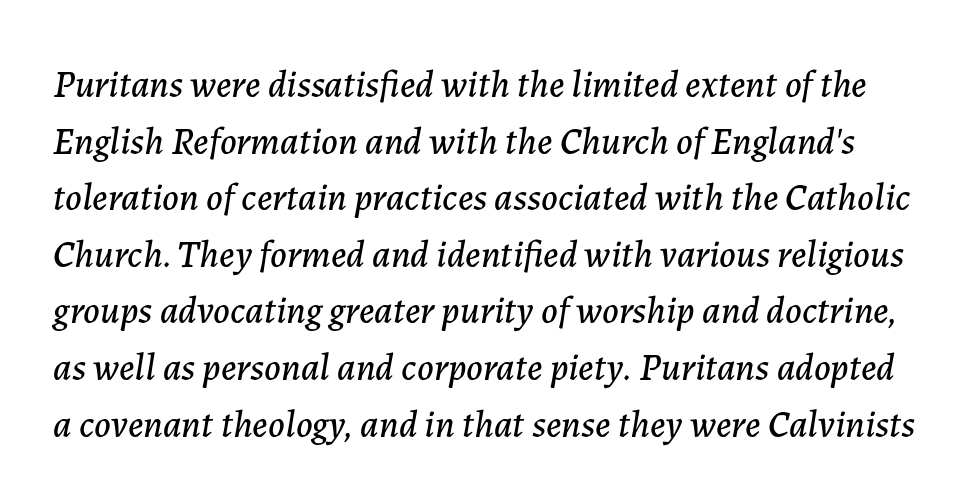
{"italic": "yes", "lean": "right", "slant_degrees": 7, "width": "normal", "stroke_contrast": "low", "x_height": "medium", "monospaced": "no", "underline": "no", "line_spacing": "normal", "line_spacing_ratio": 1.49, "letter_spacing": "normal", "letter_spacing_em": 0.0, "glyph_px": 38}
